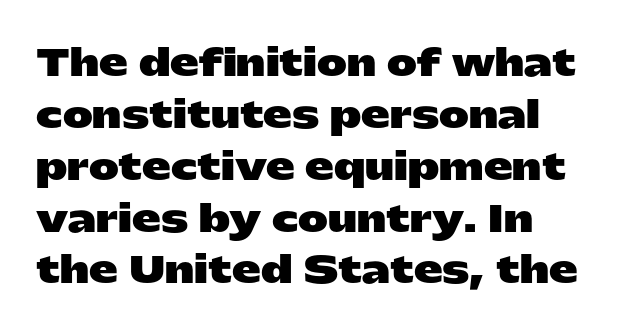
This is roman type, the default non-slanted kind. Left-aligned paragraph, ragged on the right. Is the type bold? Yes — the strokes are clearly thick and heavy. Lines of text with bare space underneath.
